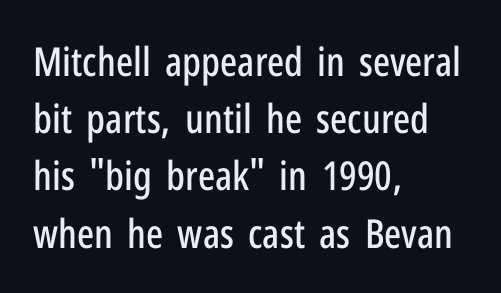
Q: Is the text italic (slanted)? A: No, it is upright.
Q: Is the typeface a serif or a sans-serif typeface? A: Sans-serif.
Q: Is the text underlined? A: No.
Q: How is the paragraph aligned? A: Left-aligned.
Q: Is the spacing between letters normal or unusually wide? A: Normal.
Q: Is the spacing between lines tight, normal or loose? A: Normal.
Q: Width (condensed, normal, or wide)? A: Condensed.
Q: Stroke contrast? A: Low.
Q: x-height? A: Medium.
Q: Monospaced? A: No.
